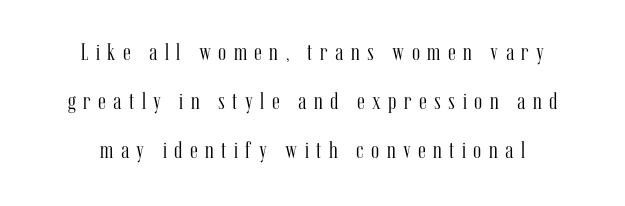
The image shows 24 px text type, upright; set loose line spacing (2.05x), unusually wide letter spacing (+0.31 em), not underlined.
